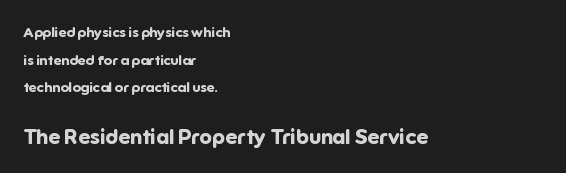
Q: Is the text bold? A: Yes.
Q: Is the text italic (slanted)? A: No, it is upright.
Q: Is the text underlined? A: No.
Q: How is the paragraph aligned? A: Left-aligned.
Q: Is the spacing between letters normal or unusually wide? A: Normal.
Q: Is the spacing between lines tight, normal or loose? A: Loose.
Q: Which block of text is set in a larger size, the first (top) or the second (bottom)? A: The second (bottom) one.
